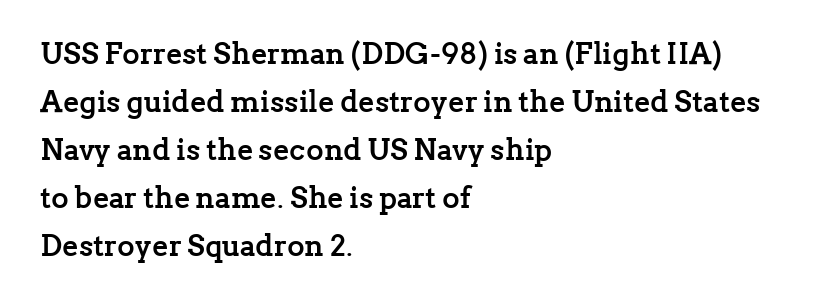
Q: Is the text bold? A: Yes.
Q: Is the text italic (slanted)? A: No, it is upright.
Q: Is the typeface a serif or a sans-serif typeface? A: Serif.
Q: Is the text underlined? A: No.
Q: How is the paragraph aligned? A: Left-aligned.
Q: Is the spacing between letters normal or unusually wide? A: Normal.
Q: Is the spacing between lines tight, normal or loose? A: Normal.
Q: Width (condensed, normal, or wide)? A: Normal.
Q: Stroke contrast? A: Low.
Q: x-height? A: Medium.
Q: Monospaced? A: No.
